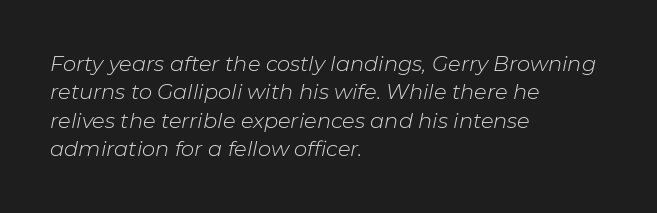
Q: Is the text bold? A: No.
Q: Is the text italic (slanted)? A: Yes, it leans right by about 11 degrees.
Q: Is the text underlined? A: No.
Q: How is the paragraph aligned? A: Left-aligned.
Q: Is the spacing between letters normal or unusually wide? A: Normal.
Q: Is the spacing between lines tight, normal or loose? A: Normal.
